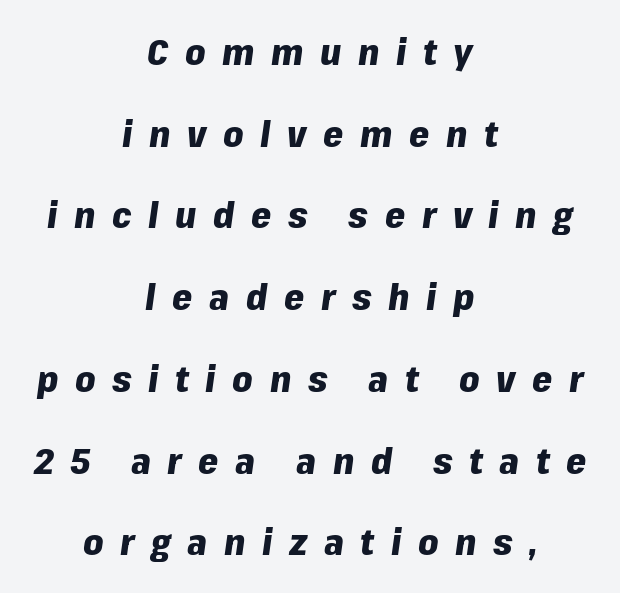
The text block is weighted toward neither margin, spreading evenly from the middle. Tall strokes in this sample are angled rather than plumb. Do the characters align in a grid? No, the font is proportional. Look at the stroke-to-counter ratio: heavy, a bold.
